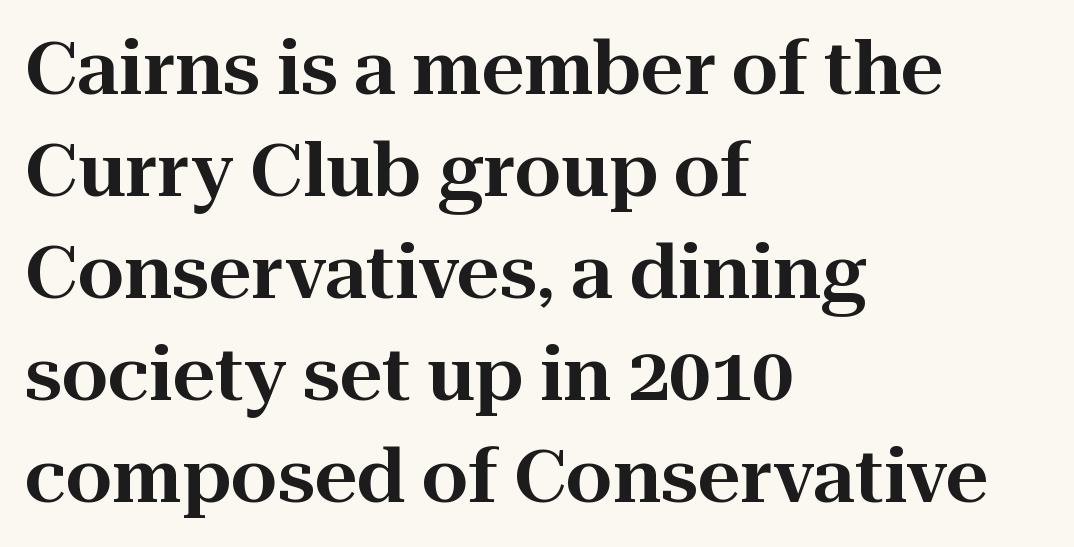
Does the lettering tilt? It doesn't — this is upright. How would I describe the line gaps? Plain and ordinary. Typographically, this falls in the serif category. The string is rendered with underlining switched off. The compositor pushed each line to the left boundary. Inter-character spacing is left at the font's built-in metrics.
